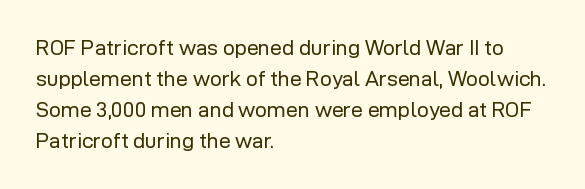
{"italic": "no", "bold": "no", "underline": "no", "align": "left", "line_spacing": "normal", "line_spacing_ratio": 1.48, "letter_spacing": "normal", "letter_spacing_em": 0.0, "glyph_px": 21}
